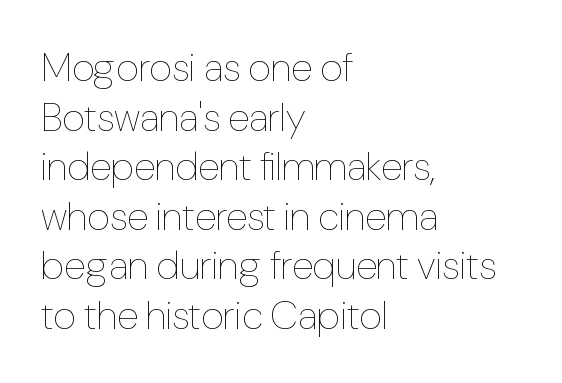
The image shows 40 px thin, condensed type, upright; set left-aligned, line spacing 1.24x, normal letter spacing, not underlined; low stroke contrast and a medium x-height.
